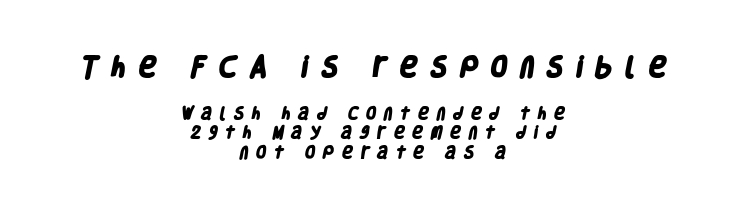
The image shows 23 px bold type; set centered, normal line spacing (1.4x), unusually wide letter spacing (+0.5 em), not underlined; the first (top) block is 1.64x larger.
